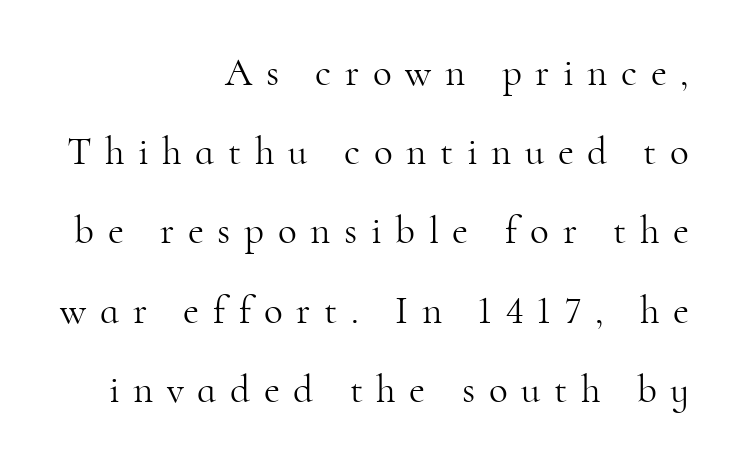
Q: Is the text bold? A: No.
Q: Is the text italic (slanted)? A: No, it is upright.
Q: Is the typeface a serif or a sans-serif typeface? A: Serif.
Q: Is the text underlined? A: No.
Q: How is the paragraph aligned? A: Right-aligned.
Q: Is the spacing between letters normal or unusually wide? A: Unusually wide.
Q: Is the spacing between lines tight, normal or loose? A: Loose.
Q: Width (condensed, normal, or wide)? A: Normal.
Q: Stroke contrast? A: High.
Q: x-height? A: Small.
Q: Monospaced? A: No.
